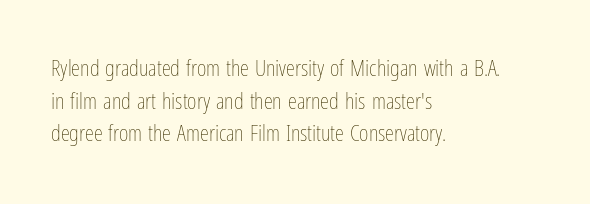
{"italic": "no", "bold": "no", "underline": "no", "align": "left", "line_spacing": "normal", "line_spacing_ratio": 1.42, "letter_spacing": "normal", "letter_spacing_em": 0.0, "glyph_px": 23}
